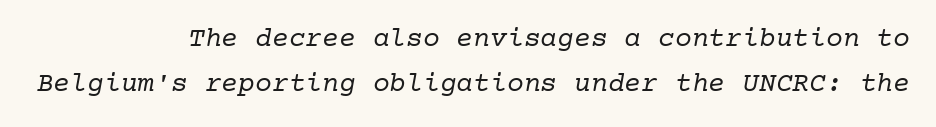
{"serif": "yes", "bold": "no", "weight": "regular", "width": "normal", "stroke_contrast": "low", "x_height": "medium", "monospaced": "yes", "underline": "no", "align": "right", "line_spacing": "normal", "line_spacing_ratio": 1.61, "letter_spacing": "normal", "letter_spacing_em": 0.0, "glyph_px": 28}
